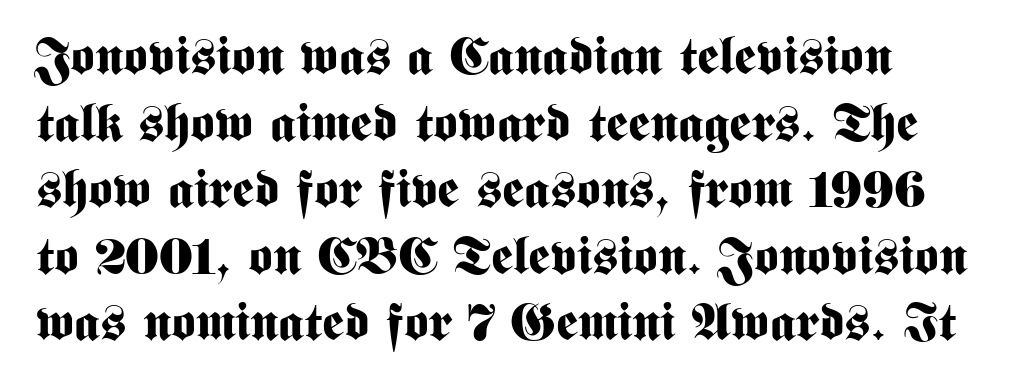
What weight is shown? A full bold with thick strokes. Italic: no, the glyphs are upright roman. Evenly set lines give the paragraph a standard silhouette. In terms of letterform style, serifs are entirely absent.
